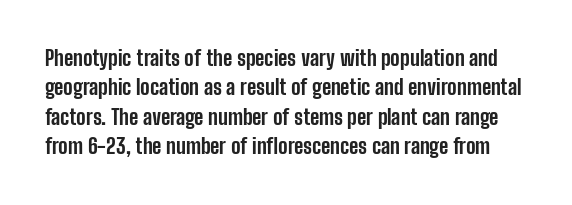
{"italic": "no", "bold": "yes", "underline": "no", "line_spacing": "normal", "line_spacing_ratio": 1.4, "letter_spacing": "normal", "letter_spacing_em": 0.0, "glyph_px": 21}
